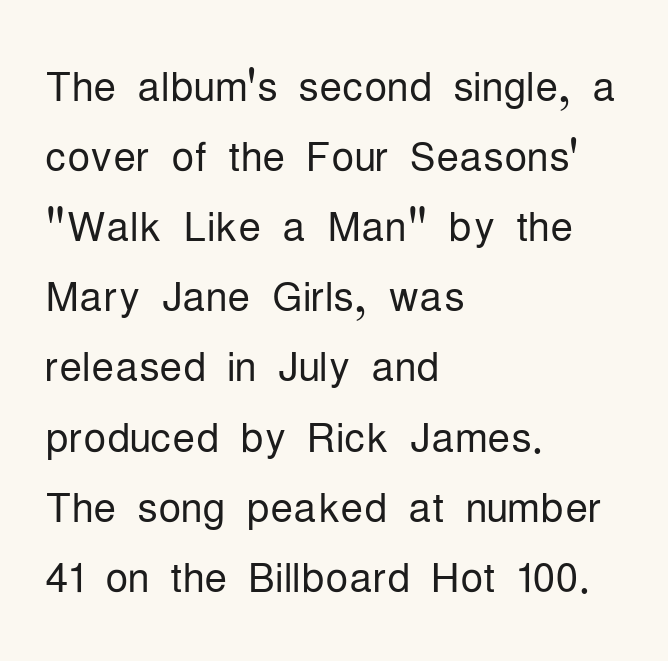
The image shows 57 px light, condensed sans-serif type, upright; set left-aligned, line spacing 1.23x, normal letter spacing, not underlined; low stroke contrast and a medium x-height.
